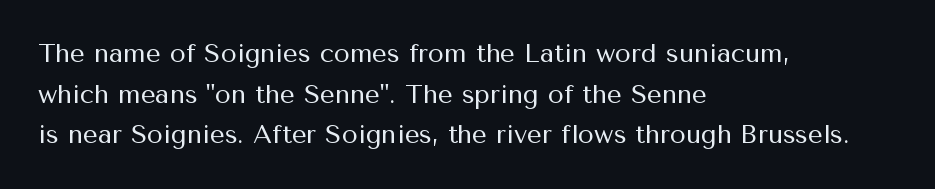
{"italic": "no", "bold": "no", "underline": "no", "align": "left", "line_spacing": "normal", "line_spacing_ratio": 1.56, "letter_spacing": "normal", "letter_spacing_em": 0.0, "glyph_px": 26}
